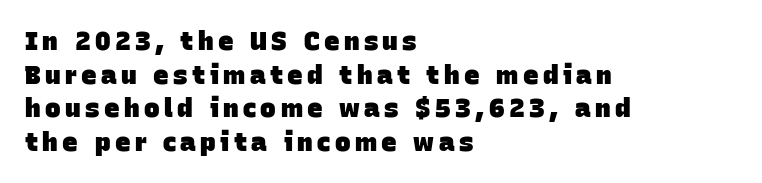
The image shows 26 px bold type; set left-aligned, normal line spacing (1.29x), not underlined.
